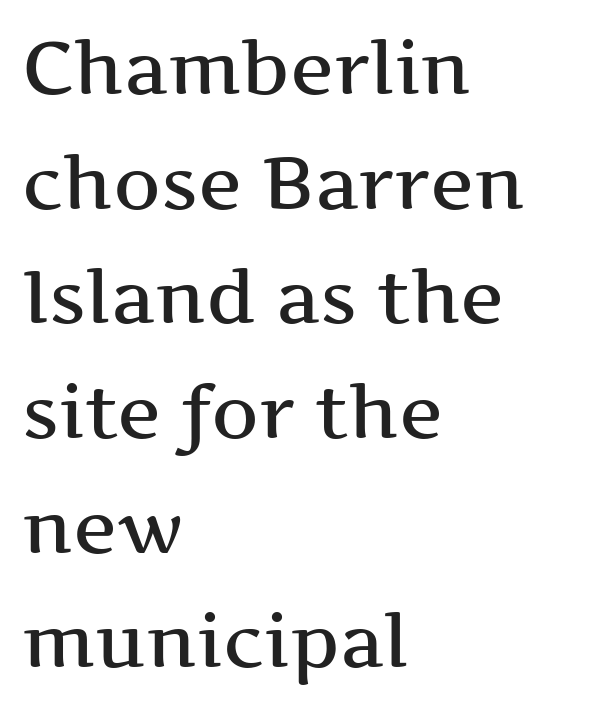
One glance says typical: line gaps are just what's usual. Is this a sans? No — the strokes have serifs. The passage shown is not underscored anywhere. Short and long lines alike share a common starting point at left. The letterforms sit shoulder to shoulder at normal distance.
